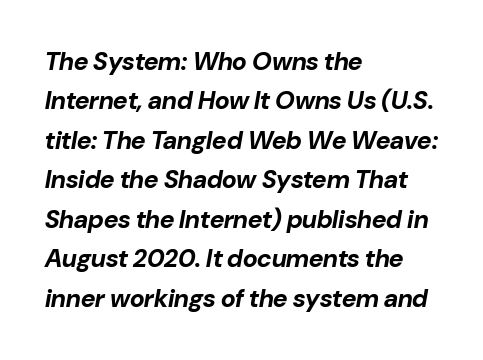
Is the letter spacing exaggerated? No — it looks like the ordinary default. Descenders are the only things crossing below the line. The whole block is typeset with a tilt. The rag falls on the right side of this text block. Quick note: interline space is typical.
